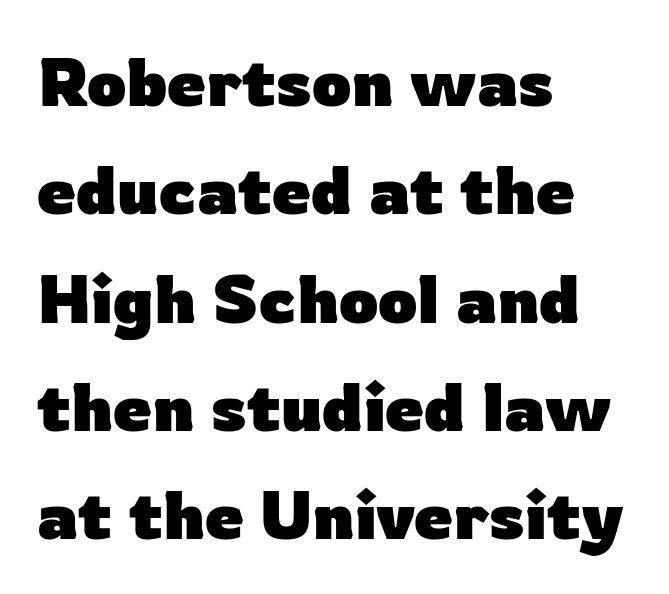
Q: Is the text bold? A: Yes.
Q: Is the text italic (slanted)? A: No, it is upright.
Q: Is the typeface a serif or a sans-serif typeface? A: Sans-serif.
Q: Is the text underlined? A: No.
Q: How is the paragraph aligned? A: Left-aligned.
Q: Is the spacing between letters normal or unusually wide? A: Normal.
Q: Is the spacing between lines tight, normal or loose? A: Normal.
Q: Width (condensed, normal, or wide)? A: Normal.
Q: Stroke contrast? A: Low.
Q: x-height? A: Medium.
Q: Monospaced? A: No.
